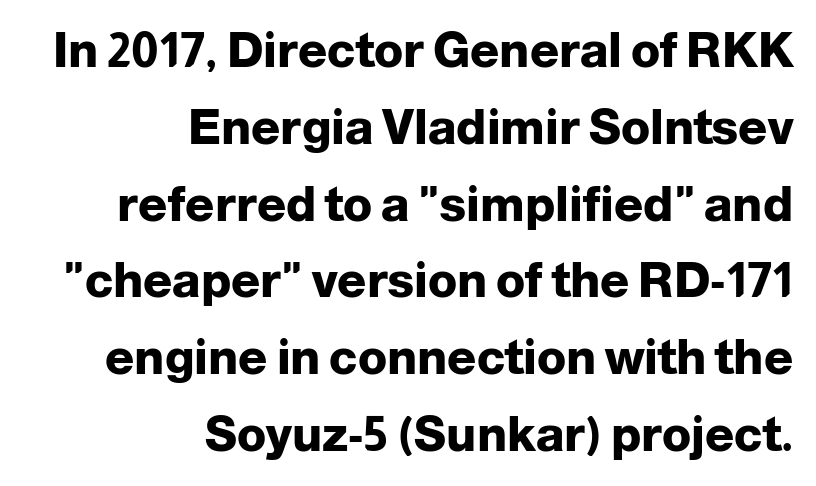
Q: Is the text bold? A: Yes.
Q: Is the text italic (slanted)? A: No, it is upright.
Q: Is the typeface a serif or a sans-serif typeface? A: Sans-serif.
Q: Is the text underlined? A: No.
Q: How is the paragraph aligned? A: Right-aligned.
Q: Is the spacing between letters normal or unusually wide? A: Normal.
Q: Is the spacing between lines tight, normal or loose? A: Normal.
Q: Width (condensed, normal, or wide)? A: Normal.
Q: Stroke contrast? A: Low.
Q: x-height? A: Medium.
Q: Monospaced? A: No.
